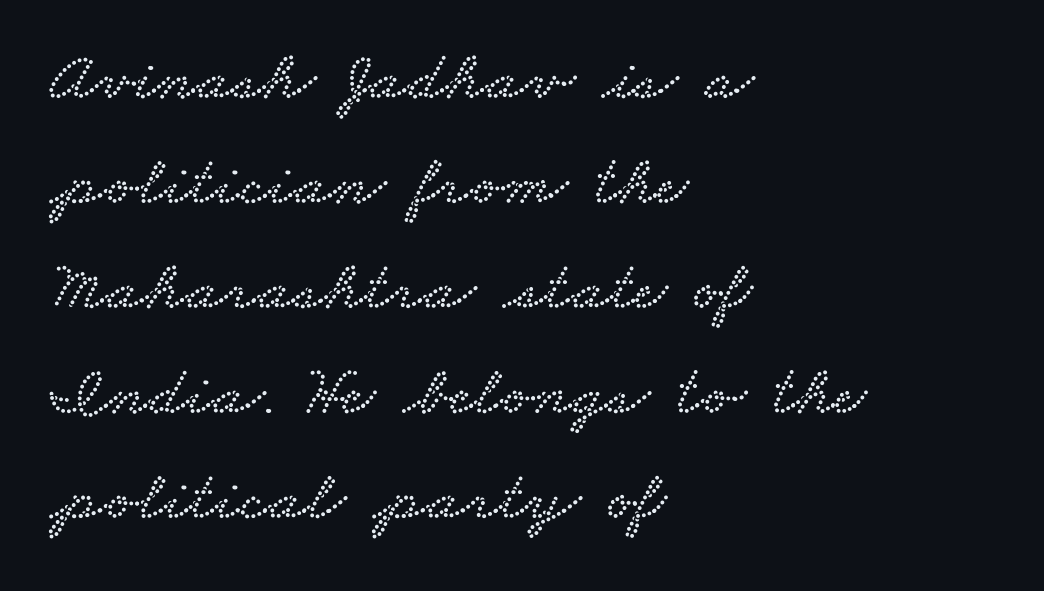
Q: Is the typeface a serif or a sans-serif typeface? A: Serif.
Q: Is the text underlined? A: No.
Q: How is the paragraph aligned? A: Left-aligned.
Q: Is the spacing between letters normal or unusually wide? A: Normal.
Q: Is the spacing between lines tight, normal or loose? A: Normal.
Q: Width (condensed, normal, or wide)? A: Wide.
Q: Stroke contrast? A: Low.
Q: x-height? A: Small.
Q: Monospaced? A: No.
